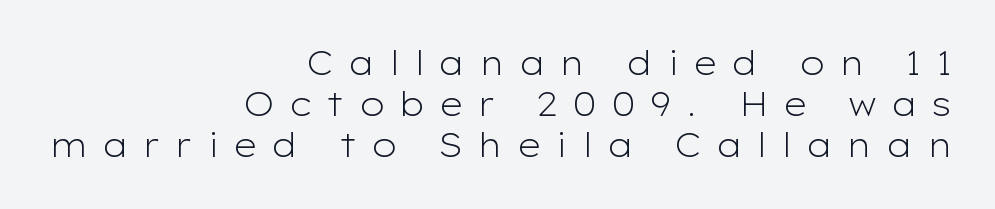
The image shows 33 px light, wide sans-serif type, upright; set right-aligned, normal line spacing (1.25x), unusually wide letter spacing (+0.42 em), not underlined; low stroke contrast and a medium x-height.
